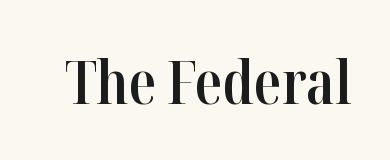
Q: Is the text bold? A: Semi-bold.
Q: Is the text italic (slanted)? A: No, it is upright.
Q: Is the typeface a serif or a sans-serif typeface? A: Serif.
Q: Is the text underlined? A: No.
Q: Is the spacing between letters normal or unusually wide? A: Normal.
Q: Width (condensed, normal, or wide)? A: Condensed.
Q: Stroke contrast? A: High.
Q: x-height? A: Medium.
Q: Monospaced? A: No.
